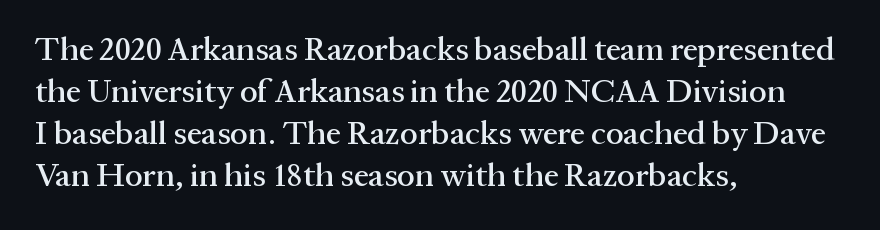
Q: Is the text italic (slanted)? A: No, it is upright.
Q: Is the typeface a serif or a sans-serif typeface? A: Serif.
Q: Is the text underlined? A: No.
Q: How is the paragraph aligned? A: Left-aligned.
Q: Is the spacing between letters normal or unusually wide? A: Normal.
Q: Is the spacing between lines tight, normal or loose? A: Normal.
Q: Width (condensed, normal, or wide)? A: Normal.
Q: Stroke contrast? A: Medium.
Q: x-height? A: Medium.
Q: Monospaced? A: No.
